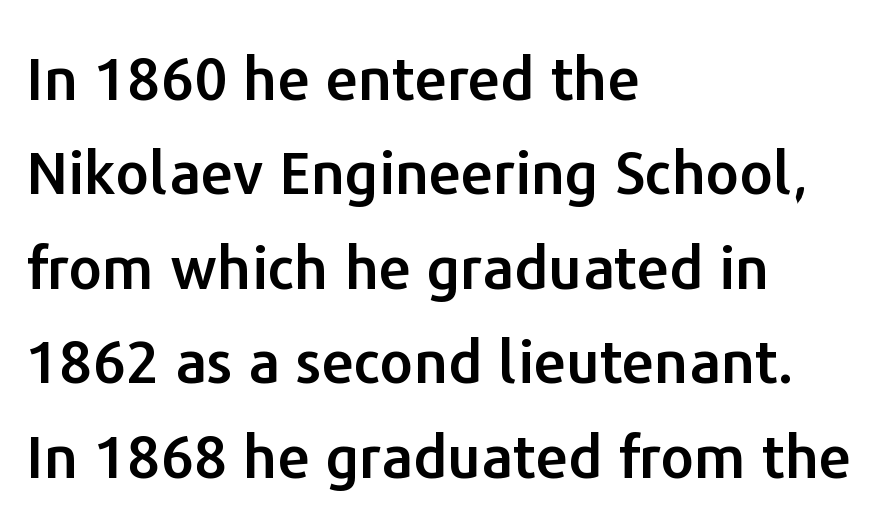
The image shows 59 px sans-serif type, upright; set left-aligned, normal line spacing (1.6x), normal letter spacing, not underlined; low stroke contrast and a medium x-height.
